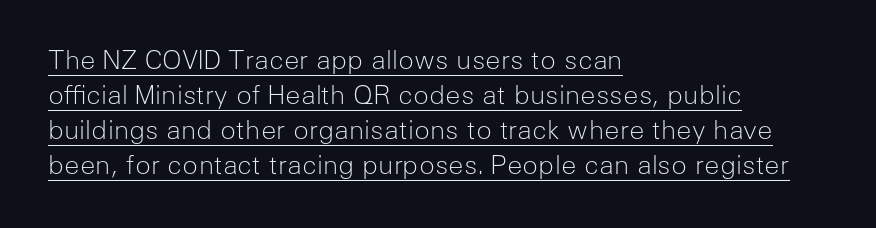
A roman cut, with each character standing at attention. Compared with typical body copy, the letter spacing here is the same. Does a line run under the words? Yes, clearly. Alignment: flush left. No chunkiness to these letters — they're not bold.
